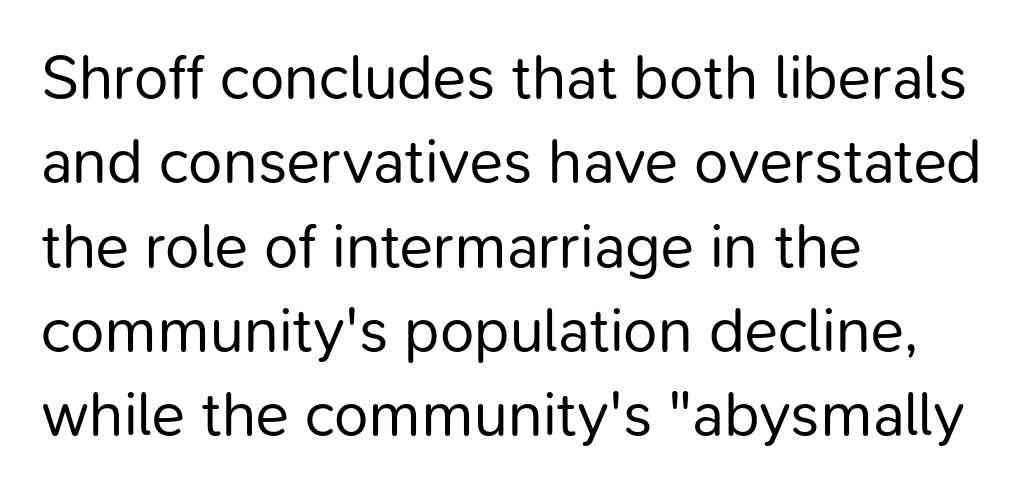
{"serif": "no", "italic": "no", "bold": "no", "weight": "regular", "width": "normal", "stroke_contrast": "low", "x_height": "medium", "monospaced": "no", "underline": "no", "align": "left", "line_spacing": "normal", "line_spacing_ratio": 1.36, "letter_spacing": "normal", "letter_spacing_em": 0.0, "glyph_px": 62}
